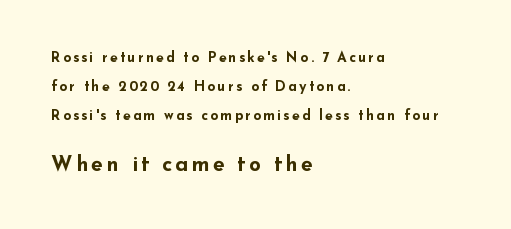
Between these two stacked blocks, the lower one wins on size. Every row of glyphs begins at an identical x-position on the left. Typesetter's note: full bold, strokes at maximum text heaviness. When letters stand straight like this, we call the style roman or upright. The vertical gap from one line to the next is large. Beneath every word, the page is bare.
